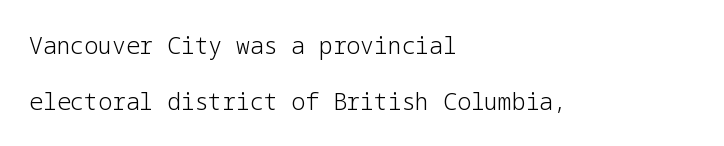
Q: Is the text bold? A: No.
Q: Is the text italic (slanted)? A: No, it is upright.
Q: Is the text underlined? A: No.
Q: How is the paragraph aligned? A: Left-aligned.
Q: Is the spacing between letters normal or unusually wide? A: Normal.
Q: Is the spacing between lines tight, normal or loose? A: Loose.
